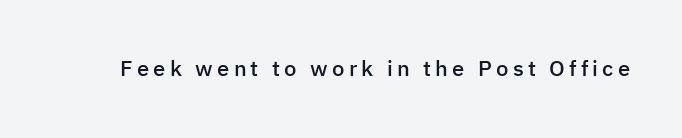
Ascenders rise straight up at ninety degrees. The specimen omits any rule beneath the text block's lines. Caption: semibold face, moderately heavy strokes.
